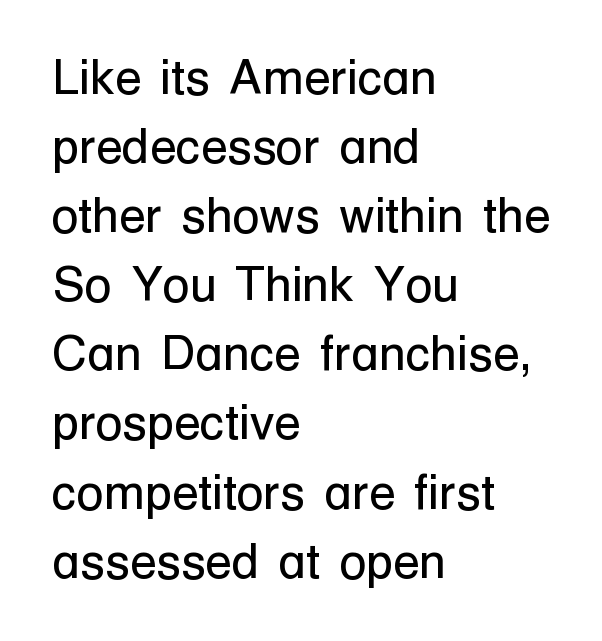
Line starts are locked; line ends wander. One glance says typical: line gaps are just what's usual. Think of a printed novel: that variable character pitch is what you see here. Characters remain perfectly vertical along every line. These glyphs show unthickened strokes, regular width or finer. Each letter's strokes conclude bluntly, with no projecting serifs.
